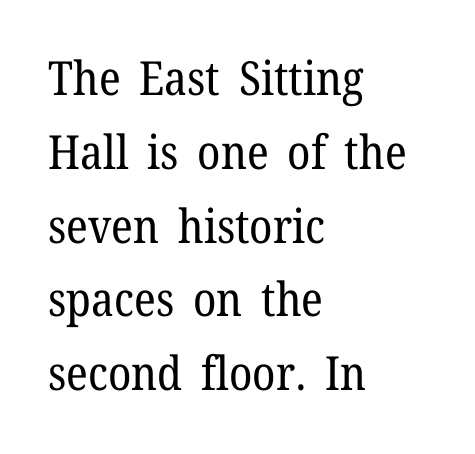
Q: Is the text bold? A: No.
Q: Is the text italic (slanted)? A: No, it is upright.
Q: Is the typeface a serif or a sans-serif typeface? A: Serif.
Q: Is the text underlined? A: No.
Q: How is the paragraph aligned? A: Left-aligned.
Q: Is the spacing between letters normal or unusually wide? A: Normal.
Q: Is the spacing between lines tight, normal or loose? A: Normal.
Q: Width (condensed, normal, or wide)? A: Normal.
Q: Stroke contrast? A: Low.
Q: x-height? A: Medium.
Q: Monospaced? A: No.
